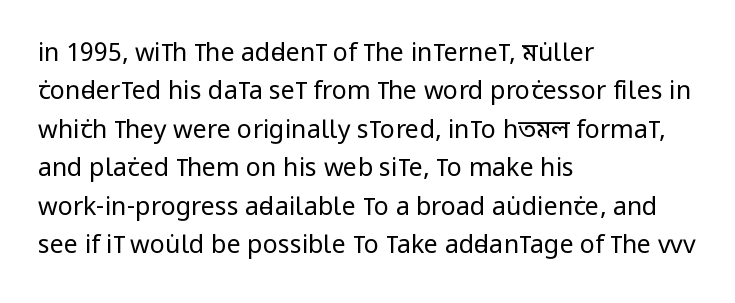
Q: Is the text bold? A: No.
Q: Is the text italic (slanted)? A: No, it is upright.
Q: Is the text underlined? A: No.
Q: How is the paragraph aligned? A: Left-aligned.
Q: Is the spacing between letters normal or unusually wide? A: Normal.
Q: Is the spacing between lines tight, normal or loose? A: Normal.
